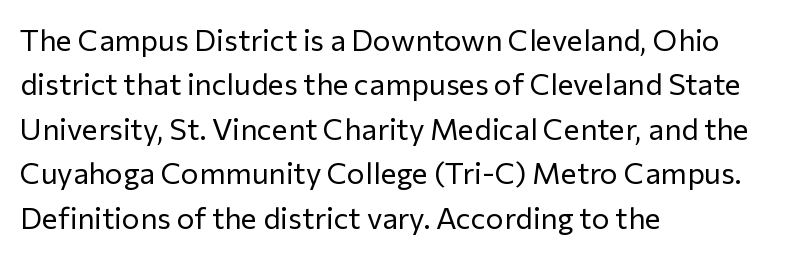
{"serif": "no", "italic": "no", "bold": "no", "weight": "regular", "width": "normal", "stroke_contrast": "low", "x_height": "medium", "monospaced": "no", "underline": "no", "align": "left", "line_spacing": "normal", "line_spacing_ratio": 1.48, "letter_spacing": "normal", "letter_spacing_em": 0.0, "glyph_px": 30}
